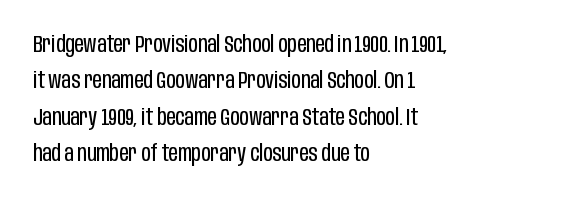
Q: Is the text bold? A: No.
Q: Is the text italic (slanted)? A: No, it is upright.
Q: Is the text underlined? A: No.
Q: How is the paragraph aligned? A: Left-aligned.
Q: Is the spacing between letters normal or unusually wide? A: Normal.
Q: Is the spacing between lines tight, normal or loose? A: Normal.
